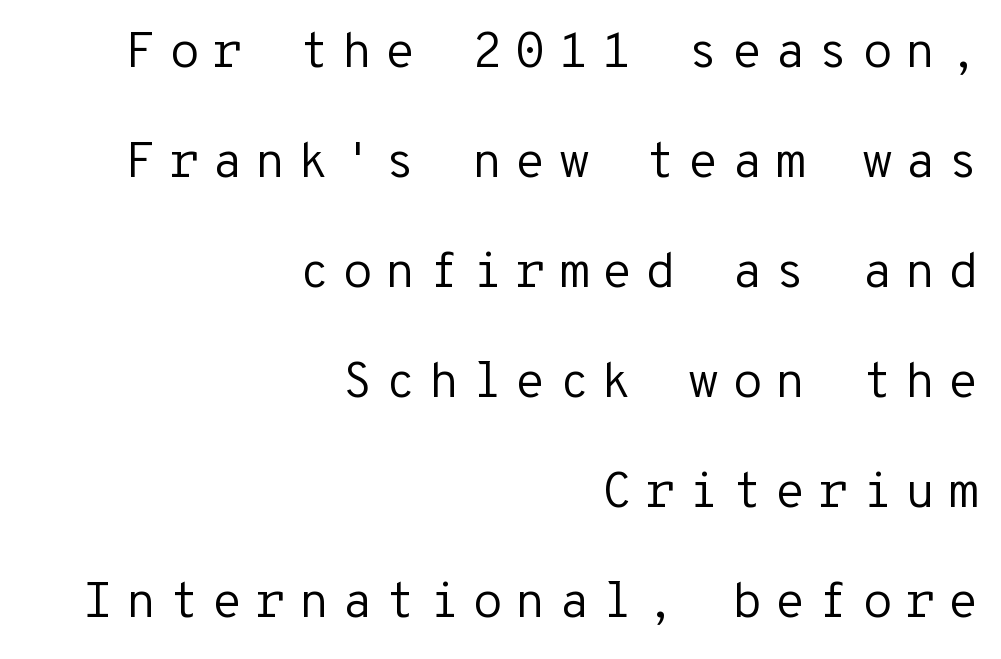
The passage is arranged like a letterhead date or caption credit — flush right. To sum up the face: it is a sans, with no serifs. The zone under the glyphs is completely vacant. Is the type heavy? It reads as light-to-regular instead.
